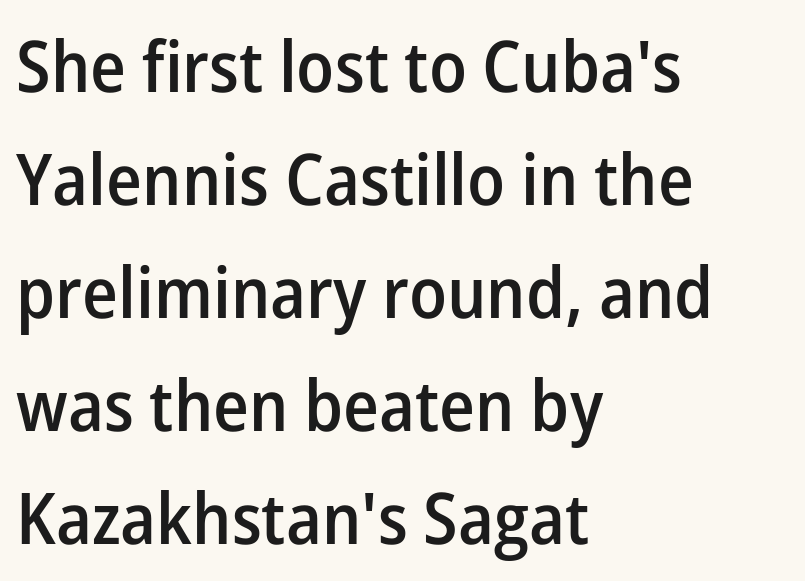
Q: Is the text bold? A: Semi-bold.
Q: Is the text italic (slanted)? A: No, it is upright.
Q: Is the typeface a serif or a sans-serif typeface? A: Sans-serif.
Q: Is the text underlined? A: No.
Q: How is the paragraph aligned? A: Left-aligned.
Q: Is the spacing between letters normal or unusually wide? A: Normal.
Q: Is the spacing between lines tight, normal or loose? A: Normal.
Q: Width (condensed, normal, or wide)? A: Normal.
Q: Stroke contrast? A: Low.
Q: x-height? A: Medium.
Q: Monospaced? A: No.
